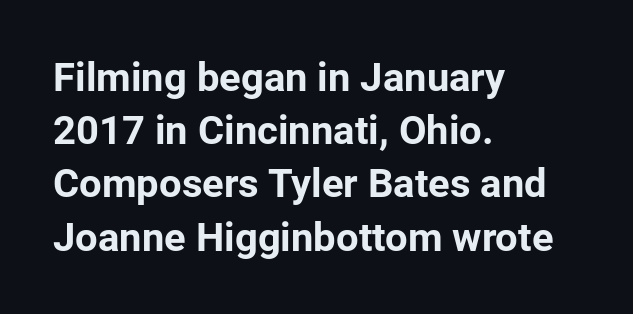
The image shows 40 px bold sans-serif type, upright; set left-aligned, normal line spacing (1.33x), normal letter spacing, not underlined; low stroke contrast and a medium x-height.
